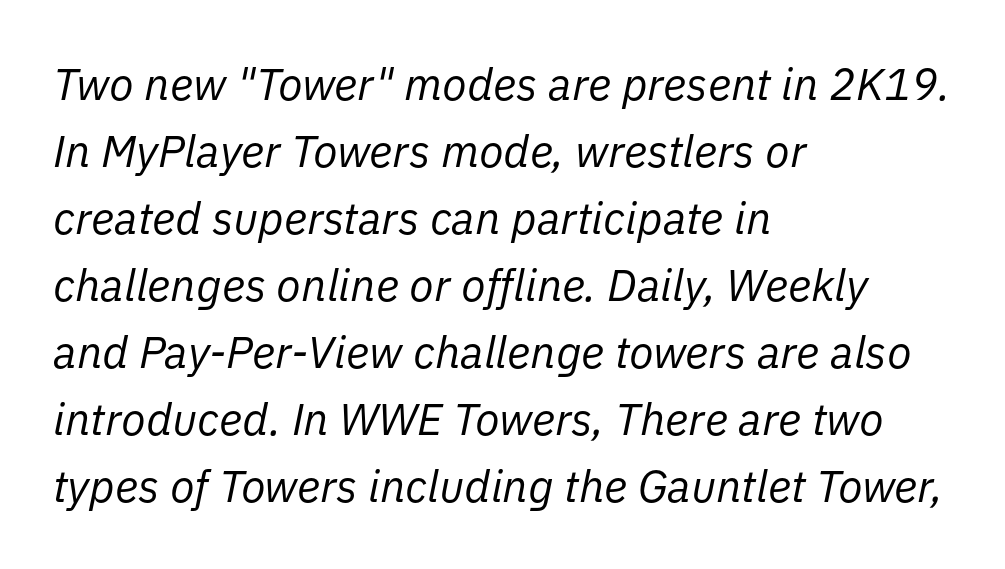
The tracking reads as untouched default to a designer's eye. Is the block centered? No — it sits flush against the left margin. Stem width sits at or under what a default text font uses. Looks like regular typesetting: each glyph gets only the width it needs.
